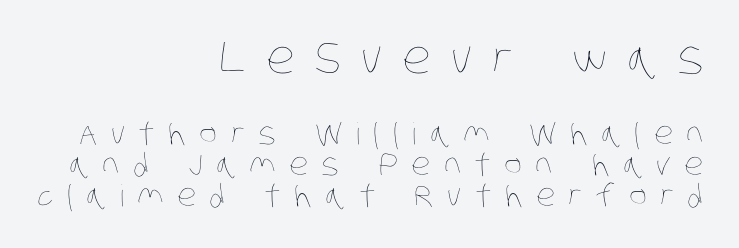
{"bold": "no", "weight": "thin", "width": "condensed", "stroke_contrast": "low", "x_height": "large", "monospaced": "no", "underline": "no", "align": "right", "line_spacing": "tight", "line_spacing_ratio": 1.04, "letter_spacing": "wide", "letter_spacing_em": 0.45, "larger_block": "first", "size_ratio": 1.5, "glyph_px": 45}
